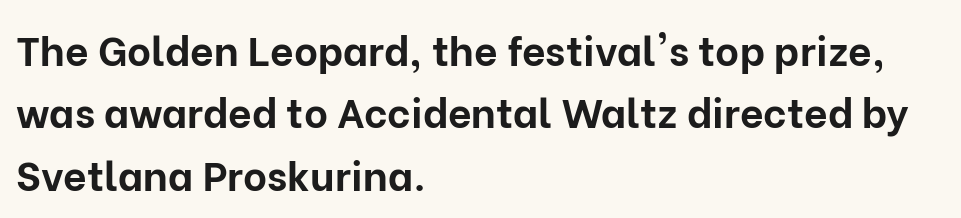
{"serif": "no", "italic": "no", "bold": "yes", "weight": "bold", "width": "normal", "stroke_contrast": "low", "x_height": "medium", "monospaced": "no", "underline": "no", "align": "left", "line_spacing": "normal", "line_spacing_ratio": 1.52, "letter_spacing": "normal", "letter_spacing_em": 0.0, "glyph_px": 41}
